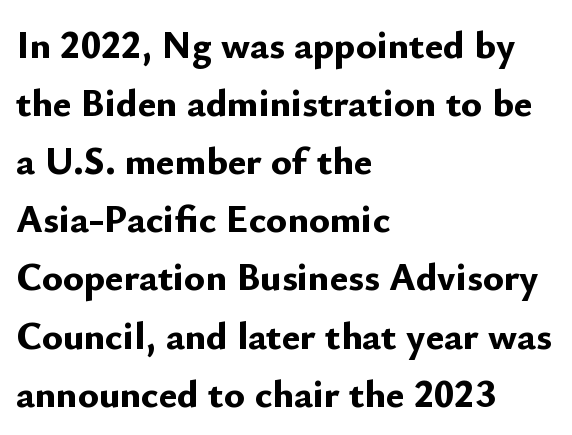
{"serif": "no", "italic": "no", "bold": "yes", "weight": "bold", "width": "normal", "stroke_contrast": "low", "x_height": "small", "monospaced": "no", "underline": "no", "align": "left", "line_spacing": "normal", "line_spacing_ratio": 1.49, "letter_spacing": "normal", "letter_spacing_em": 0.0, "glyph_px": 39}
